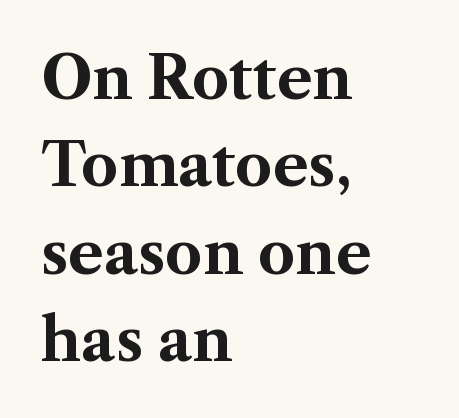
{"serif": "yes", "italic": "no", "bold": "yes", "weight": "bold", "width": "normal", "stroke_contrast": "medium", "x_height": "medium", "monospaced": "no", "underline": "no", "align": "left", "line_spacing": "normal", "line_spacing_ratio": 1.48, "letter_spacing": "normal", "letter_spacing_em": 0.0, "glyph_px": 59}
